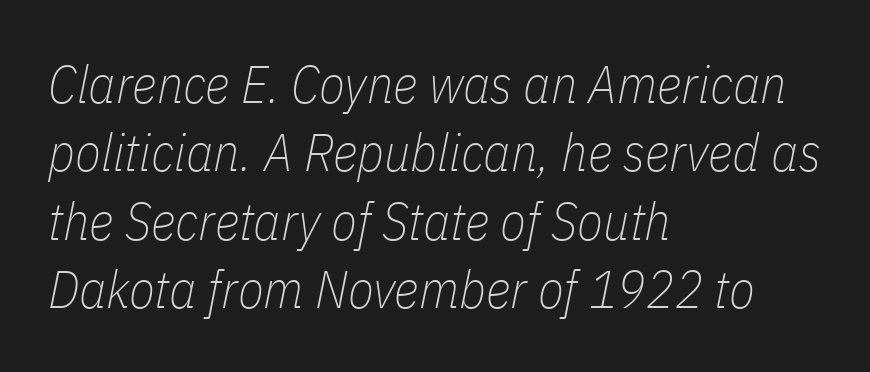
The image shows 53 px thin, condensed type, italic (leaning right); set left-aligned, normal line spacing (1.29x), normal letter spacing, not underlined; low stroke contrast and a medium x-height.
